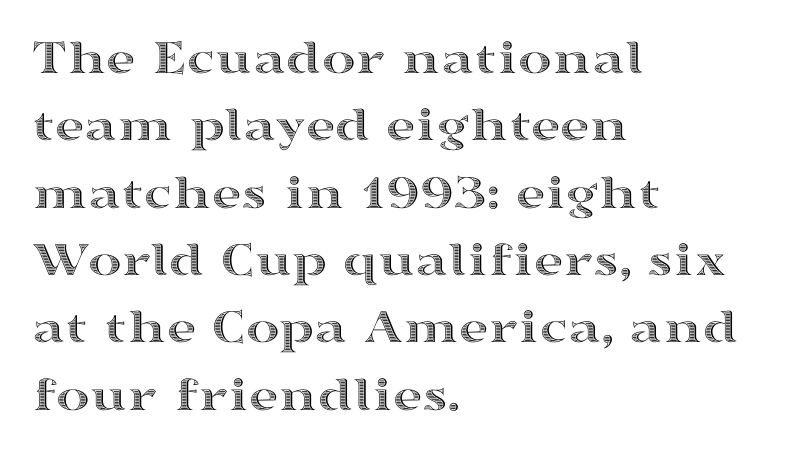
The image shows 51 px wide type, upright; set left-aligned, normal line spacing (1.32x), normal letter spacing, not underlined; a medium x-height.
